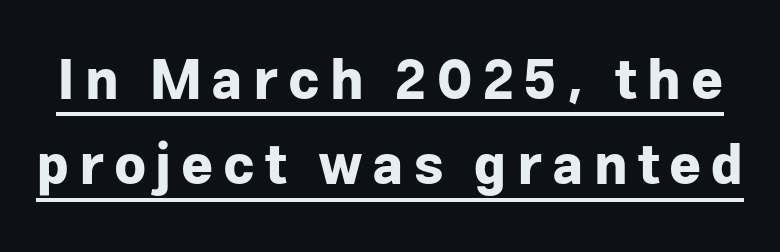
The image shows 55 px bold sans-serif type, upright; set normal line spacing (1.55x), underlined; low stroke contrast and a medium x-height.
